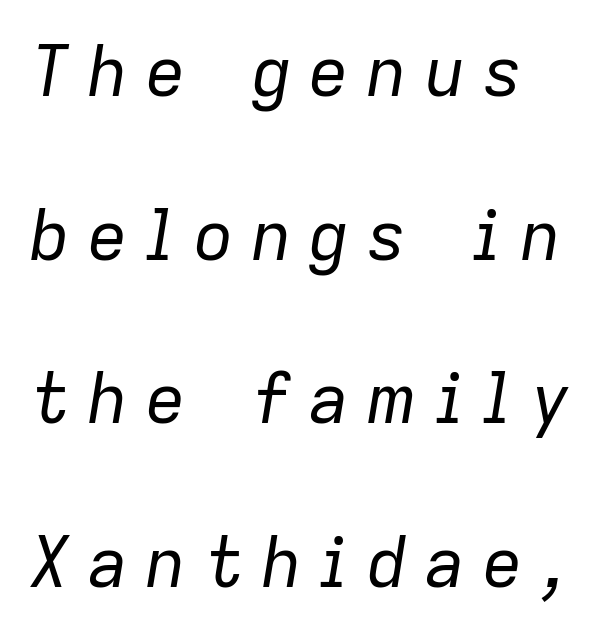
{"italic": "yes", "lean": "right", "slant_degrees": 9, "bold": "no", "weight": "regular", "width": "normal", "stroke_contrast": "low", "x_height": "medium", "monospaced": "no", "underline": "no", "align": "left", "line_spacing": "loose", "line_spacing_ratio": 2.37, "letter_spacing": "wide", "letter_spacing_em": 0.24, "glyph_px": 69}
